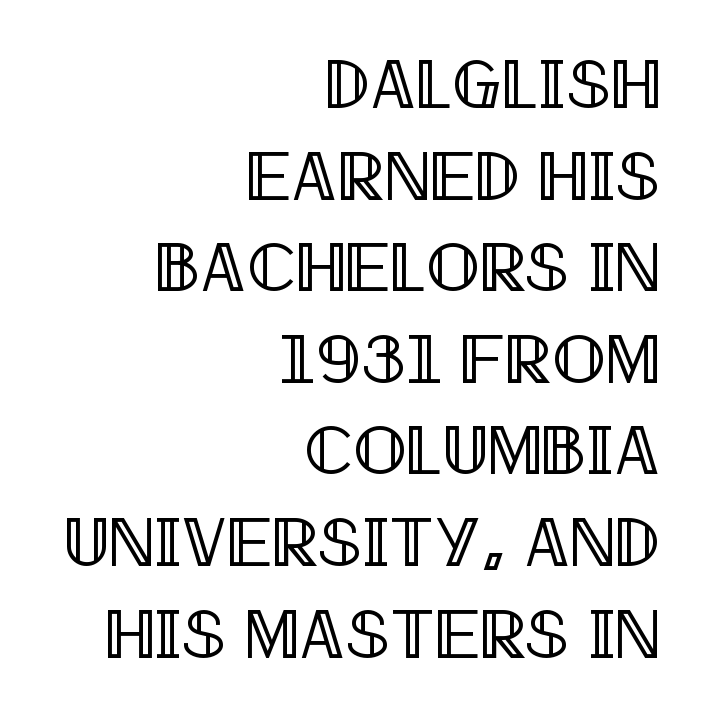
The image shows 71 px condensed type, upright; set right-aligned, normal line spacing (1.29x), normal letter spacing, not underlined; a large x-height.
